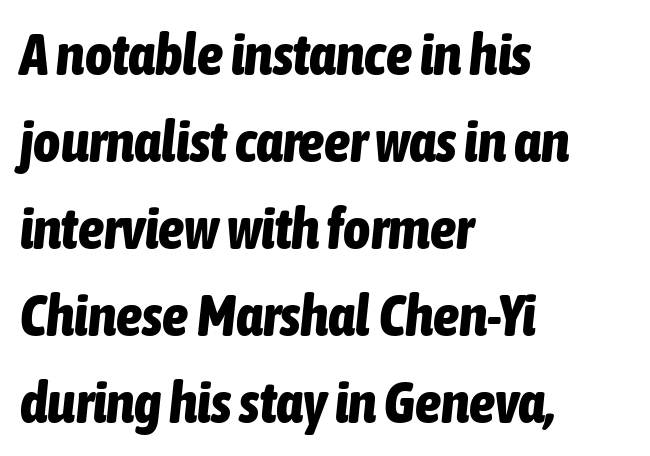
Q: Is the text bold? A: Yes.
Q: Is the text italic (slanted)? A: Yes, it leans right by about 6 degrees.
Q: Is the text underlined? A: No.
Q: How is the paragraph aligned? A: Left-aligned.
Q: Is the spacing between letters normal or unusually wide? A: Normal.
Q: Is the spacing between lines tight, normal or loose? A: Normal.
Q: Width (condensed, normal, or wide)? A: Condensed.
Q: Stroke contrast? A: Low.
Q: x-height? A: Medium.
Q: Monospaced? A: No.
